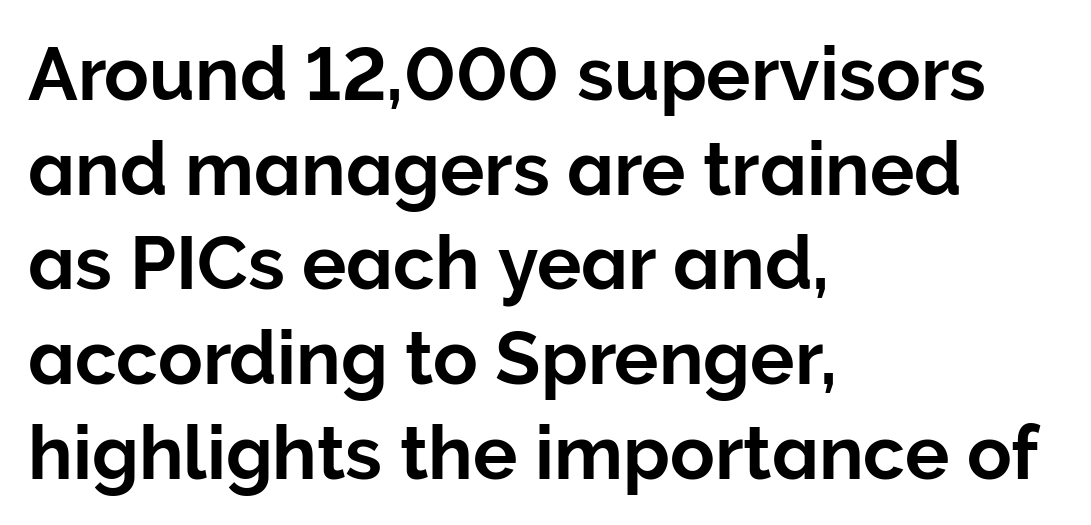
The image shows 74 px sans-serif type, upright; set left-aligned, normal line spacing (1.28x), normal letter spacing, not underlined; low stroke contrast and a medium x-height.
